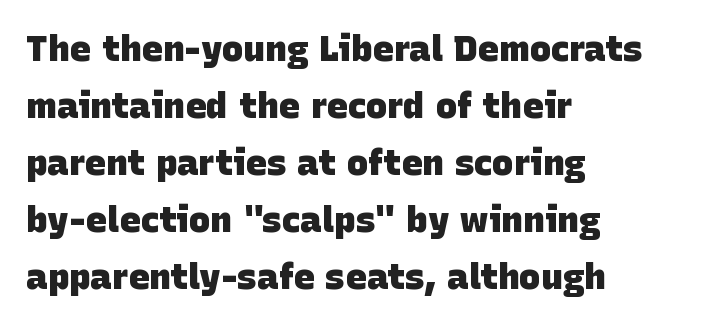
{"serif": "no", "bold": "yes", "weight": "heavy", "width": "normal", "stroke_contrast": "low", "x_height": "large", "monospaced": "no", "underline": "no", "align": "left", "line_spacing": "normal", "line_spacing_ratio": 1.58, "letter_spacing": "normal", "letter_spacing_em": 0.0, "glyph_px": 36}
